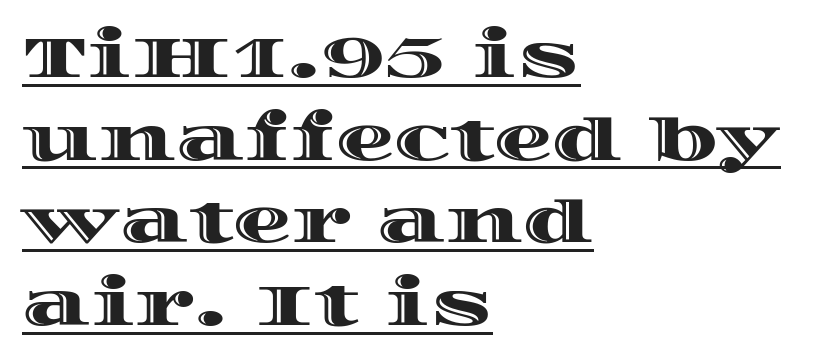
The image shows 59 px wide type, upright; set left-aligned, normal line spacing (1.4x), normal letter spacing, underlined; a large x-height.
